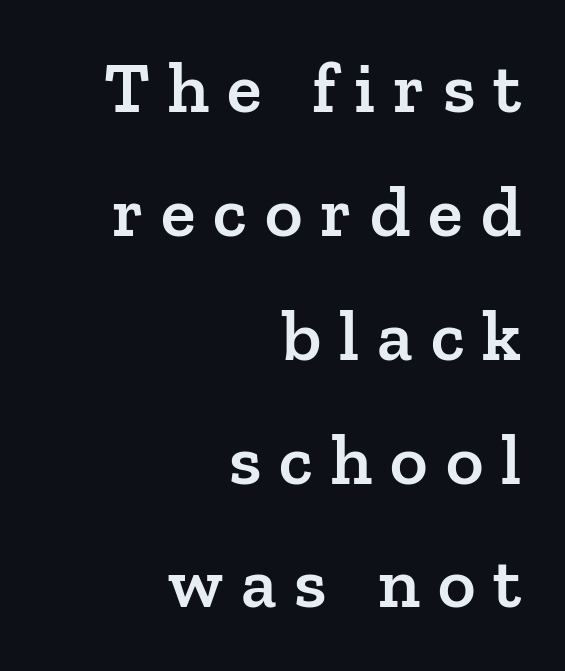
Q: Is the text bold? A: Semi-bold.
Q: Is the text italic (slanted)? A: No, it is upright.
Q: Is the typeface a serif or a sans-serif typeface? A: Serif.
Q: Is the text underlined? A: No.
Q: How is the paragraph aligned? A: Right-aligned.
Q: Is the spacing between letters normal or unusually wide? A: Unusually wide.
Q: Width (condensed, normal, or wide)? A: Normal.
Q: Stroke contrast? A: Low.
Q: x-height? A: Medium.
Q: Monospaced? A: No.
